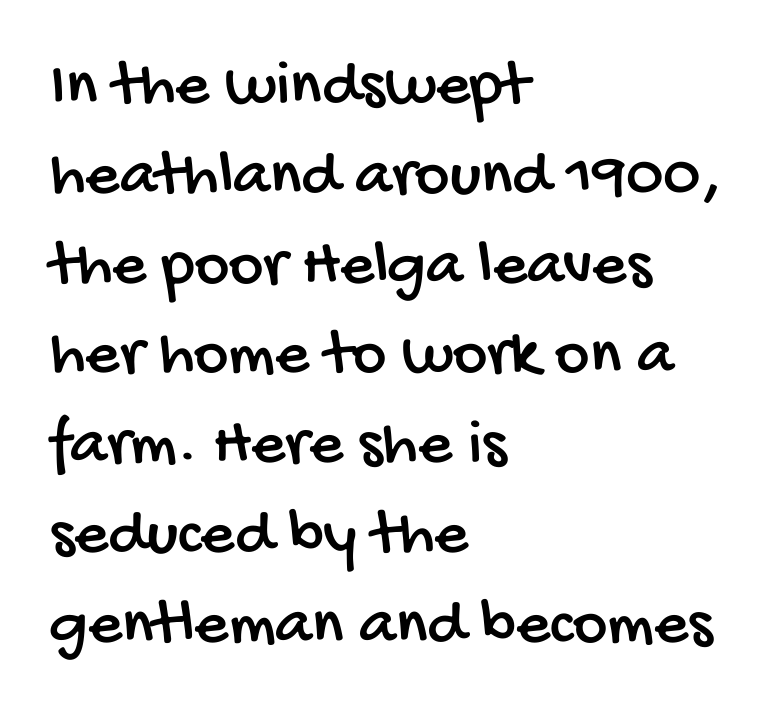
{"serif": "no", "width": "condensed", "stroke_contrast": "low", "x_height": "large", "monospaced": "no", "underline": "no", "align": "left", "line_spacing": "normal", "line_spacing_ratio": 1.36, "letter_spacing": "normal", "letter_spacing_em": 0.0, "glyph_px": 66}
